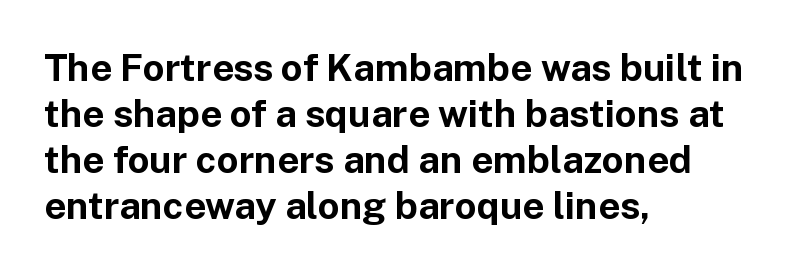
{"serif": "no", "italic": "no", "bold": "yes", "weight": "bold", "width": "normal", "stroke_contrast": "low", "x_height": "medium", "monospaced": "no", "underline": "no", "align": "left", "line_spacing_ratio": 1.21, "letter_spacing": "normal", "letter_spacing_em": 0.0, "glyph_px": 38}
